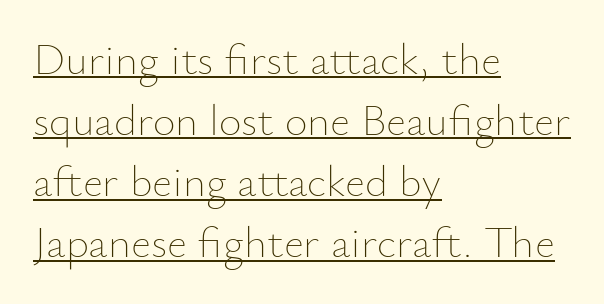
{"italic": "no", "bold": "no", "weight": "thin", "width": "normal", "stroke_contrast": "low", "x_height": "small", "monospaced": "no", "underline": "yes", "align": "left", "line_spacing": "normal", "line_spacing_ratio": 1.39, "letter_spacing": "normal", "letter_spacing_em": 0.0, "glyph_px": 44}
